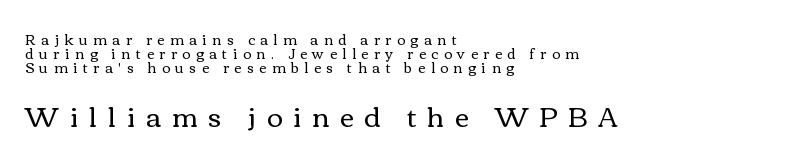
Q: Is the text bold? A: No.
Q: Is the text italic (slanted)? A: No, it is upright.
Q: Is the text underlined? A: No.
Q: How is the paragraph aligned? A: Left-aligned.
Q: Is the spacing between letters normal or unusually wide? A: Unusually wide.
Q: Is the spacing between lines tight, normal or loose? A: Tight.
Q: Which block of text is set in a larger size, the first (top) or the second (bottom)? A: The second (bottom) one.
